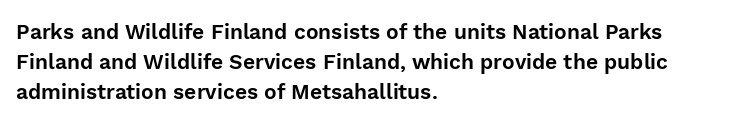
Q: Is the text italic (slanted)? A: No, it is upright.
Q: Is the text underlined? A: No.
Q: How is the paragraph aligned? A: Left-aligned.
Q: Is the spacing between letters normal or unusually wide? A: Normal.
Q: Is the spacing between lines tight, normal or loose? A: Normal.
